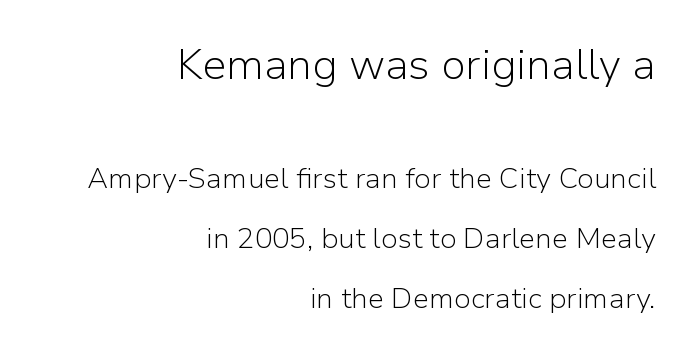
Q: Is the text bold? A: No.
Q: Is the text italic (slanted)? A: No, it is upright.
Q: Is the typeface a serif or a sans-serif typeface? A: Sans-serif.
Q: Is the text underlined? A: No.
Q: How is the paragraph aligned? A: Right-aligned.
Q: Is the spacing between letters normal or unusually wide? A: Normal.
Q: Is the spacing between lines tight, normal or loose? A: Loose.
Q: Which block of text is set in a larger size, the first (top) or the second (bottom)? A: The first (top) one.
Q: Width (condensed, normal, or wide)? A: Normal.
Q: Stroke contrast? A: Low.
Q: x-height? A: Medium.
Q: Monospaced? A: No.
